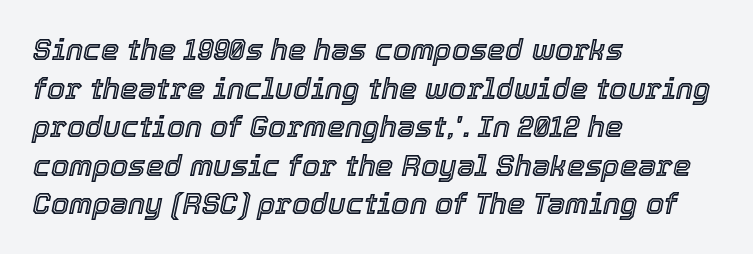
Honestly, there is no underline to notice here at all. These lines were composed using italics. The compositor pushed each line to the left boundary. Between one letter and the next there's only the usual sliver of space. Is this a fixed-width face? No — the glyphs have proportional, varying widths.
